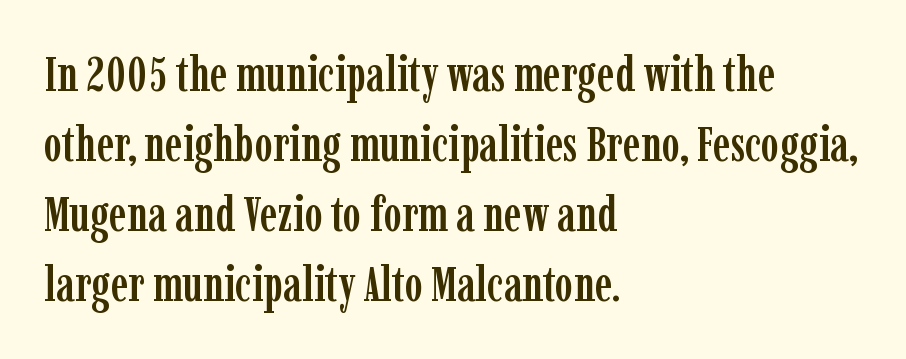
Q: Is the text italic (slanted)? A: No, it is upright.
Q: Is the typeface a serif or a sans-serif typeface? A: Serif.
Q: Is the text underlined? A: No.
Q: How is the paragraph aligned? A: Left-aligned.
Q: Is the spacing between letters normal or unusually wide? A: Normal.
Q: Is the spacing between lines tight, normal or loose? A: Normal.
Q: Width (condensed, normal, or wide)? A: Condensed.
Q: Stroke contrast? A: Low.
Q: x-height? A: Medium.
Q: Monospaced? A: No.
